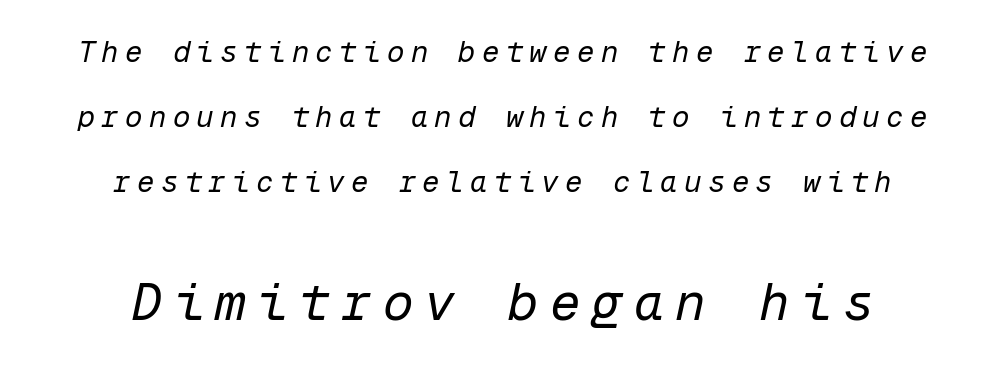
{"italic": "yes", "lean": "right", "slant_degrees": 12, "bold": "no", "weight": "regular", "width": "normal", "stroke_contrast": "low", "x_height": "medium", "monospaced": "yes", "underline": "no", "align": "center", "line_spacing": "loose", "line_spacing_ratio": 2.24, "letter_spacing": "wide", "letter_spacing_em": 0.22, "larger_block": "second", "size_ratio": 1.76, "glyph_px": 51}
